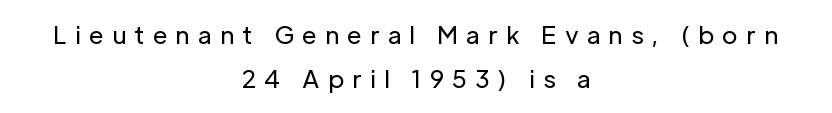
Q: Is the text bold? A: No.
Q: Is the text italic (slanted)? A: No, it is upright.
Q: Is the text underlined? A: No.
Q: How is the paragraph aligned? A: Centered.
Q: Is the spacing between letters normal or unusually wide? A: Unusually wide.
